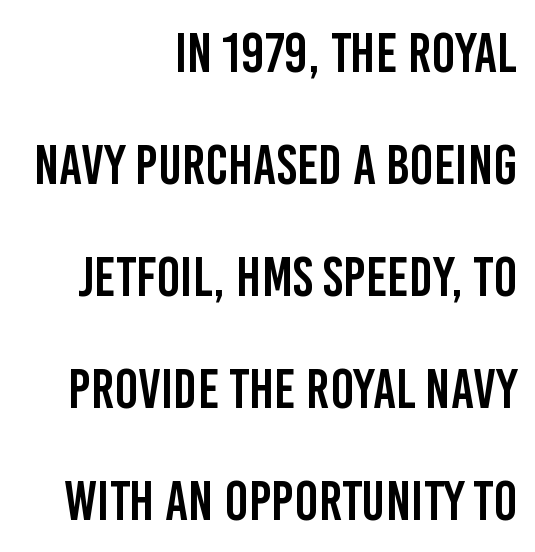
Clear beneath every line of the passage. All the whitespace from short lines collects on the left. Varying glyph widths throughout — classic text-font behaviour. Airy leading.
